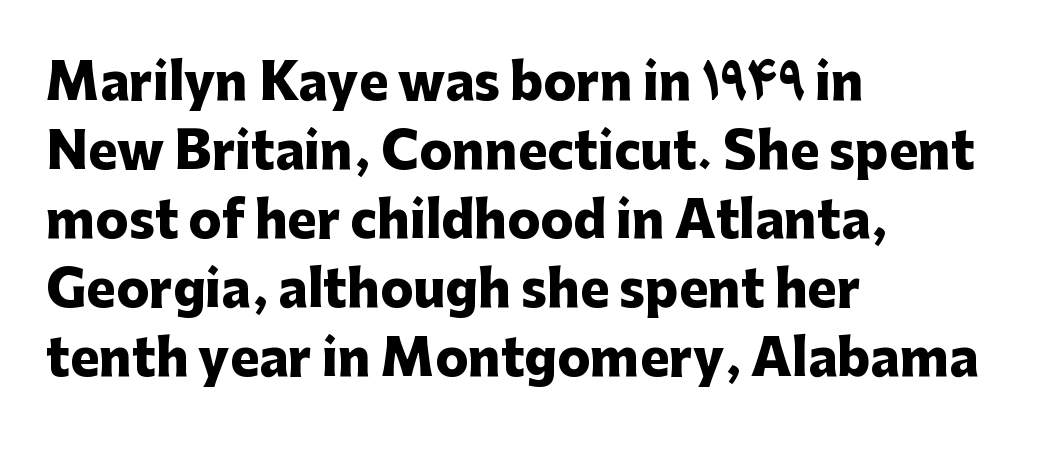
{"serif": "no", "italic": "no", "bold": "yes", "weight": "heavy", "width": "normal", "stroke_contrast": "low", "x_height": "medium", "monospaced": "no", "underline": "no", "align": "left", "line_spacing": "normal", "line_spacing_ratio": 1.41, "letter_spacing": "normal", "letter_spacing_em": 0.0, "glyph_px": 49}
